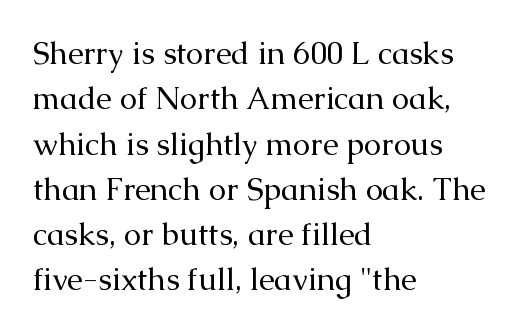
Compared with a typical body face, this is equally light or lighter still. The passage shown stacks its lines at a standard gap. Little horizontal feet cap the strokes, marking this as serif type. Do the characters align in a grid? No, the font is proportional. The setting favours the left margin, as ordinary paragraphs usually do.
